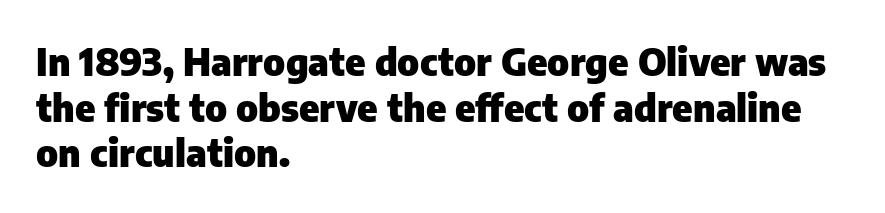
Underlining? Definitely not there. The face used here is rendered with its standard letterfit. You'd pick this weight for a headline — it's a proper bold. Ascenders rise straight up at ninety degrees. The setting favours the left margin, as ordinary paragraphs usually do. Type style note: lacks serifs.
